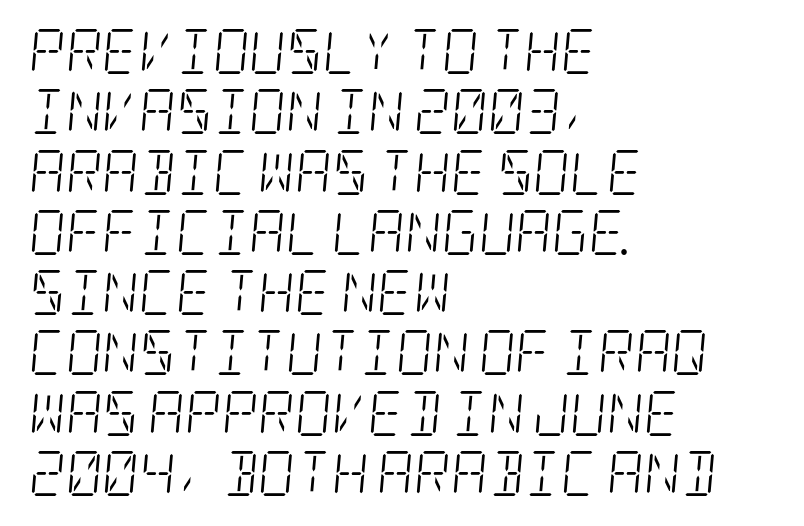
The image shows 45 px light, condensed serif type, italic (leaning right); set left-aligned, normal line spacing (1.34x), normal letter spacing, not underlined; low stroke contrast and a large x-height.
